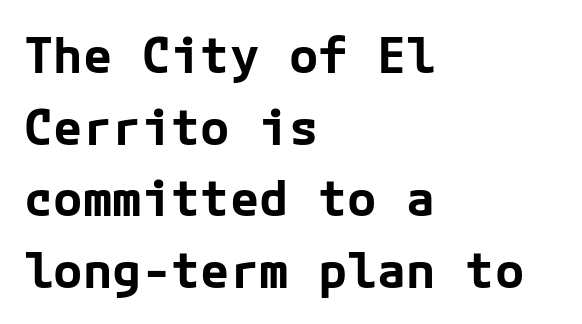
The image shows 49 px bold sans-serif type, upright; set left-aligned, normal line spacing (1.46x), normal letter spacing, not underlined; low stroke contrast and a medium x-height.
